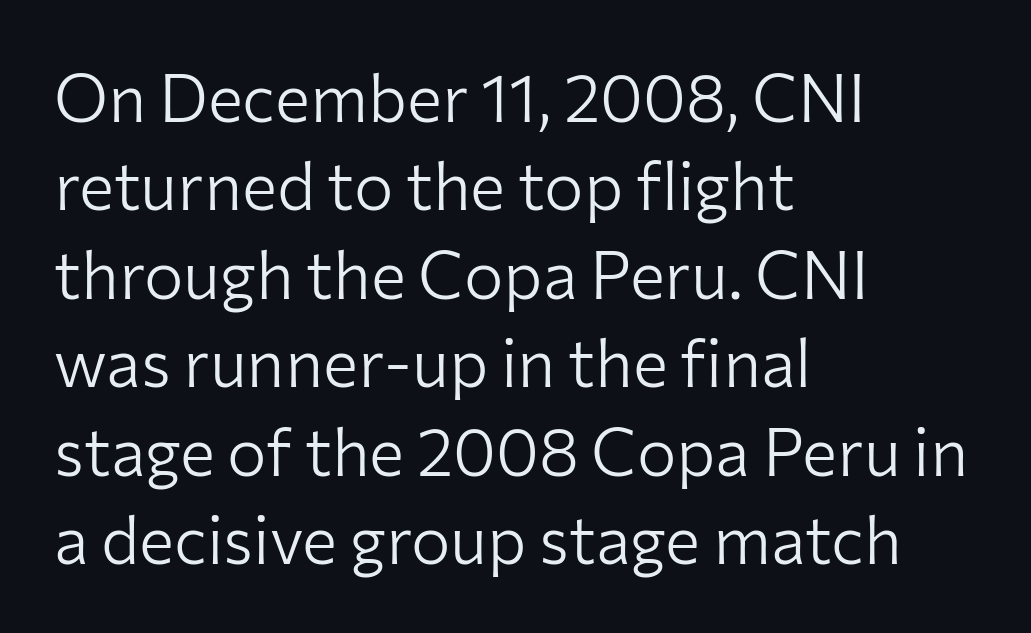
{"serif": "no", "italic": "no", "bold": "no", "weight": "light", "width": "normal", "stroke_contrast": "low", "x_height": "medium", "monospaced": "no", "underline": "no", "align": "left", "line_spacing": "normal", "line_spacing_ratio": 1.34, "letter_spacing": "normal", "letter_spacing_em": 0.0, "glyph_px": 66}
